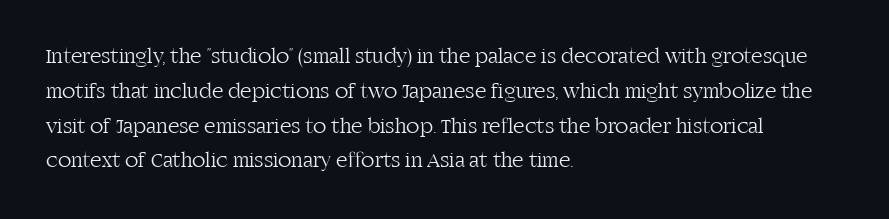
Q: Is the text bold? A: No.
Q: Is the text italic (slanted)? A: No, it is upright.
Q: Is the text underlined? A: No.
Q: How is the paragraph aligned? A: Left-aligned.
Q: Is the spacing between letters normal or unusually wide? A: Normal.
Q: Is the spacing between lines tight, normal or loose? A: Normal.
